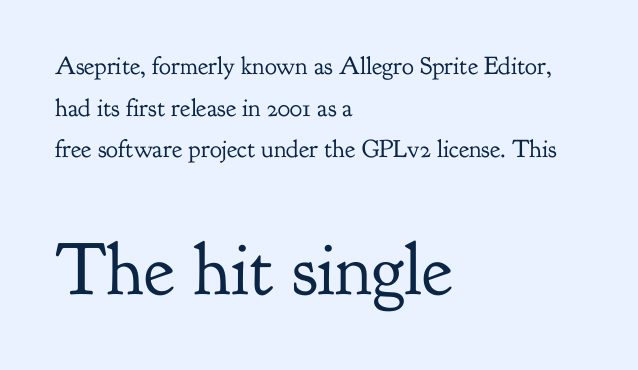
The image shows 74 px regular-weight serif type, upright; set left-aligned, normal line spacing (1.67x), normal letter spacing, not underlined; the second (bottom) block is 2.96x larger; low stroke contrast and a small x-height.
